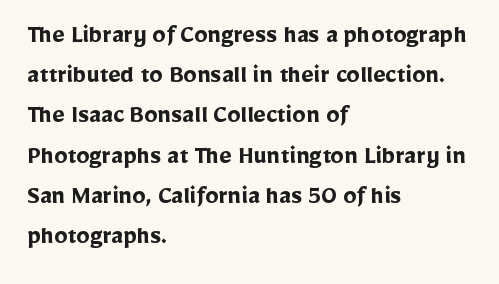
The image shows 27 px bold type, upright; set left-aligned, normal line spacing (1.49x), normal letter spacing, not underlined.
